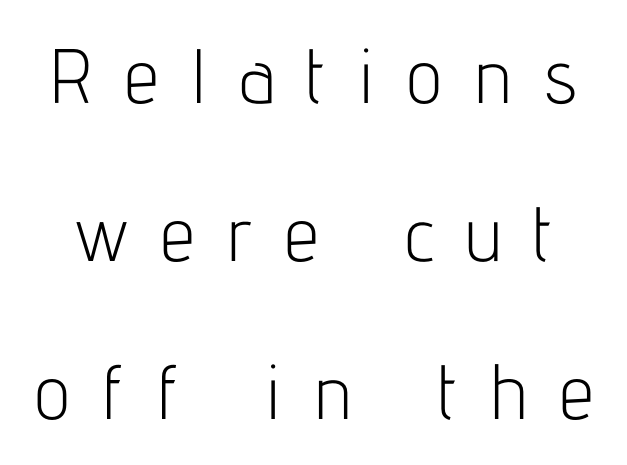
Tracking value appears strongly positive — letters spread wide. What kind of face is this? One without serifs — a sans. The designer dialed line spacing up above the default. Do the characters align in a grid? No, the font is proportional. Posture: straight, roman, zero tilt.
